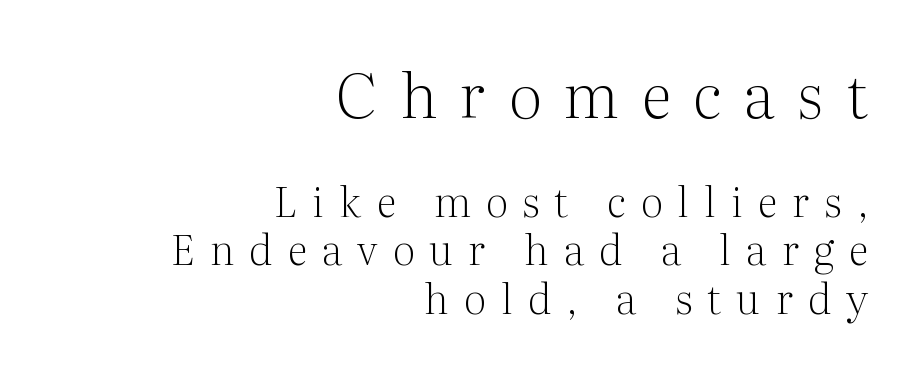
{"serif": "yes", "italic": "no", "bold": "no", "weight": "light", "width": "normal", "stroke_contrast": "medium", "x_height": "medium", "monospaced": "no", "underline": "no", "align": "right", "line_spacing_ratio": 1.18, "letter_spacing": "wide", "letter_spacing_em": 0.37, "larger_block": "first", "size_ratio": 1.51, "glyph_px": 62}
